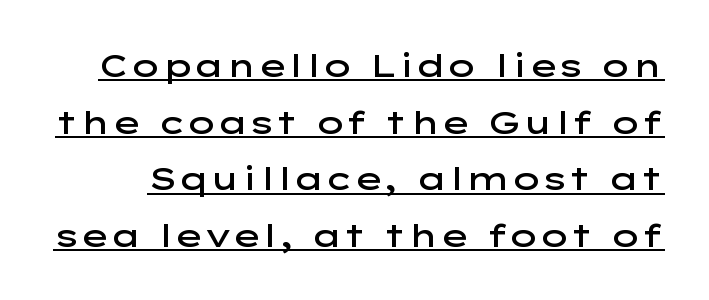
The image shows 32 px semibold, wide sans-serif type, upright; set line spacing 1.77x, normal letter spacing, underlined; low stroke contrast and a medium x-height.
